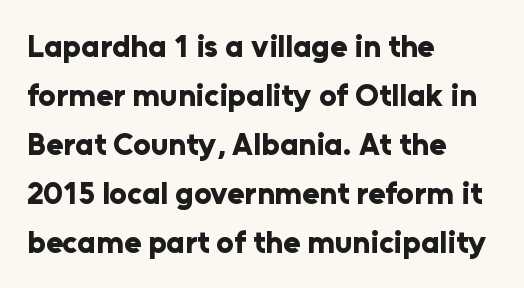
Grotesque or geometric, the face here clearly has no serifs. Horizontal alignment here is leftward, the default for most running prose. Is the letter spacing exaggerated? No — it looks like the ordinary default. Normally led — the rows are evenly, conventionally spaced. Stroke thickness is high; the sample reads as a true bold. Think of a printed novel: that variable character pitch is what you see here.
